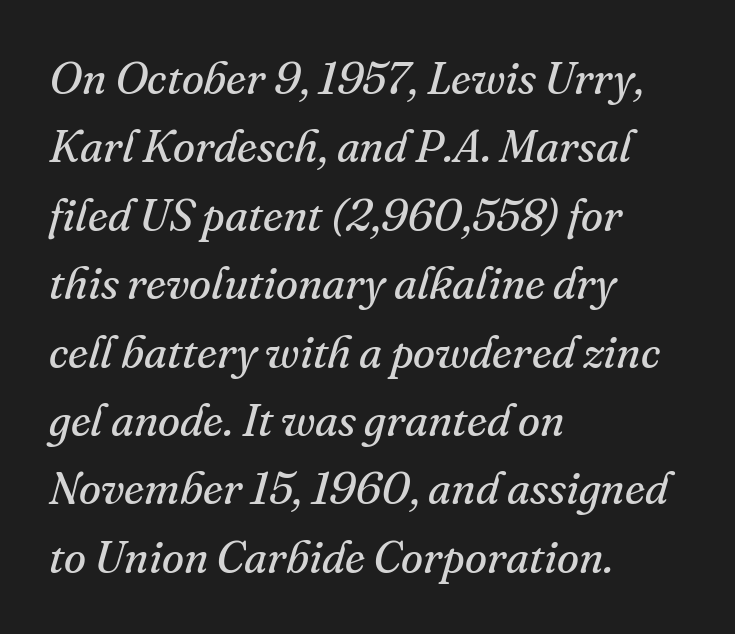
{"serif": "yes", "italic": "yes", "lean": "right", "slant_degrees": 16, "bold": "no", "weight": "regular", "width": "normal", "stroke_contrast": "medium", "x_height": "small", "monospaced": "no", "underline": "no", "align": "left", "line_spacing": "normal", "line_spacing_ratio": 1.52, "letter_spacing": "normal", "letter_spacing_em": 0.0, "glyph_px": 45}
